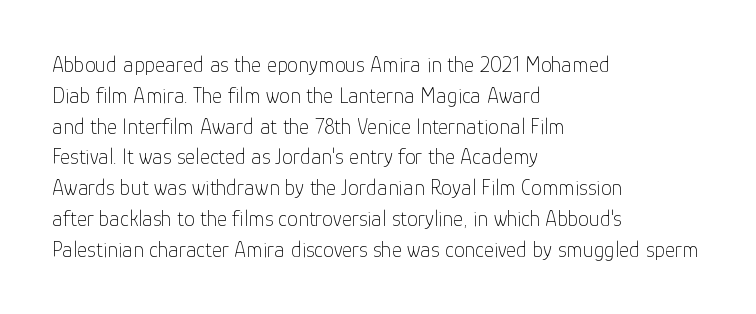
The image shows 22 px text type, upright; set left-aligned, normal line spacing (1.4x), normal letter spacing, not underlined.
